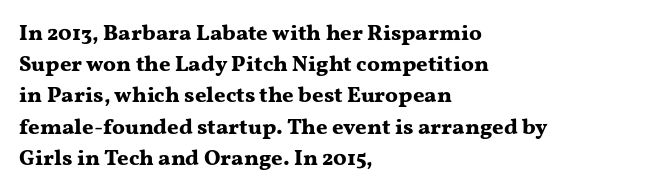
{"italic": "no", "bold": "yes", "underline": "no", "align": "left", "line_spacing": "normal", "line_spacing_ratio": 1.42, "letter_spacing": "normal", "letter_spacing_em": 0.0, "glyph_px": 22}
